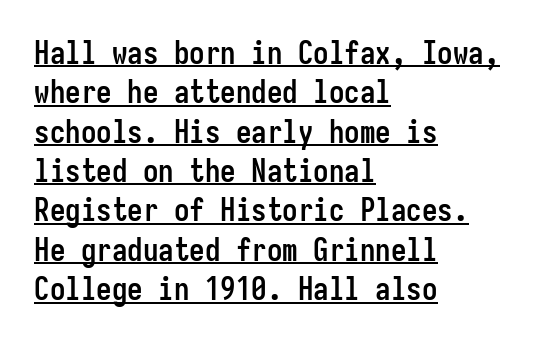
{"serif": "no", "italic": "no", "bold": "yes", "weight": "semibold", "width": "condensed", "stroke_contrast": "low", "x_height": "medium", "monospaced": "yes", "underline": "yes", "align": "left", "line_spacing": "normal", "line_spacing_ratio": 1.27, "letter_spacing": "normal", "letter_spacing_em": 0.0, "glyph_px": 31}
